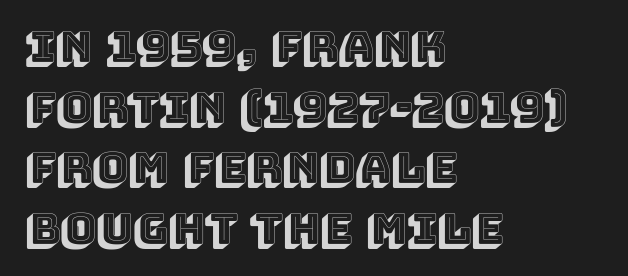
Q: Is the text italic (slanted)? A: No, it is upright.
Q: Is the text underlined? A: No.
Q: How is the paragraph aligned? A: Left-aligned.
Q: Is the spacing between letters normal or unusually wide? A: Normal.
Q: Is the spacing between lines tight, normal or loose? A: Normal.
Q: Width (condensed, normal, or wide)? A: Normal.
Q: x-height? A: Large.
Q: Monospaced? A: No.
